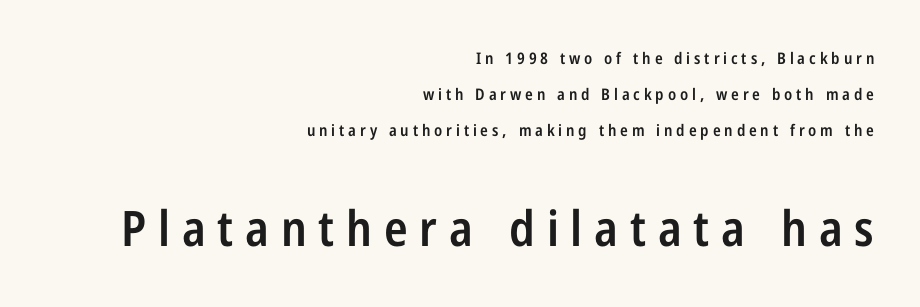
Just letters on the line, the space beneath them empty. Heft: intermediate — a semibold. The second block has been scaled up relative to the first. Every character sits straight up, as roman type does. These lines are rendered in a variable-pitch font. Observe the absence of serifs on each vertical stroke in this sample.
